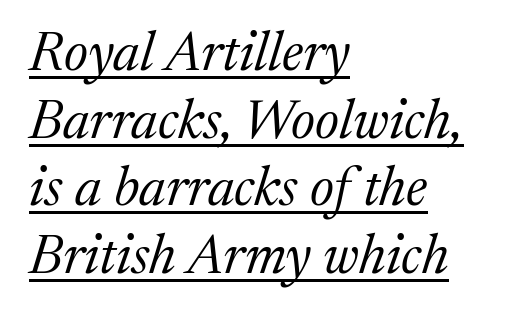
The rendering uses natural spacing where letterforms have individual widths. A light-to-regular cut is what we see here. In terms of letterform style, serifs are clearly present. Notice how a bar underscores the lettering throughout. If you drew a line through each stem, it would be angled.
